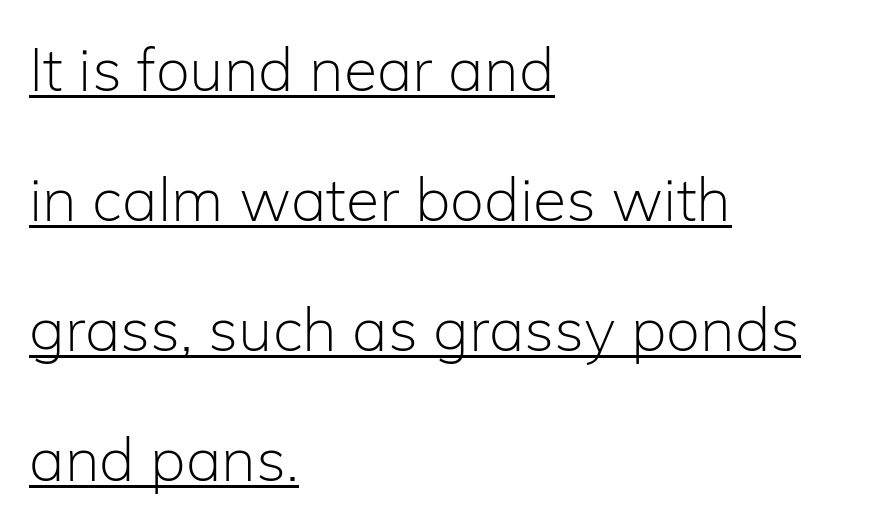
The image shows 61 px light sans-serif type, upright; set left-aligned, loose line spacing (2.13x), normal letter spacing, underlined; low stroke contrast and a medium x-height.
